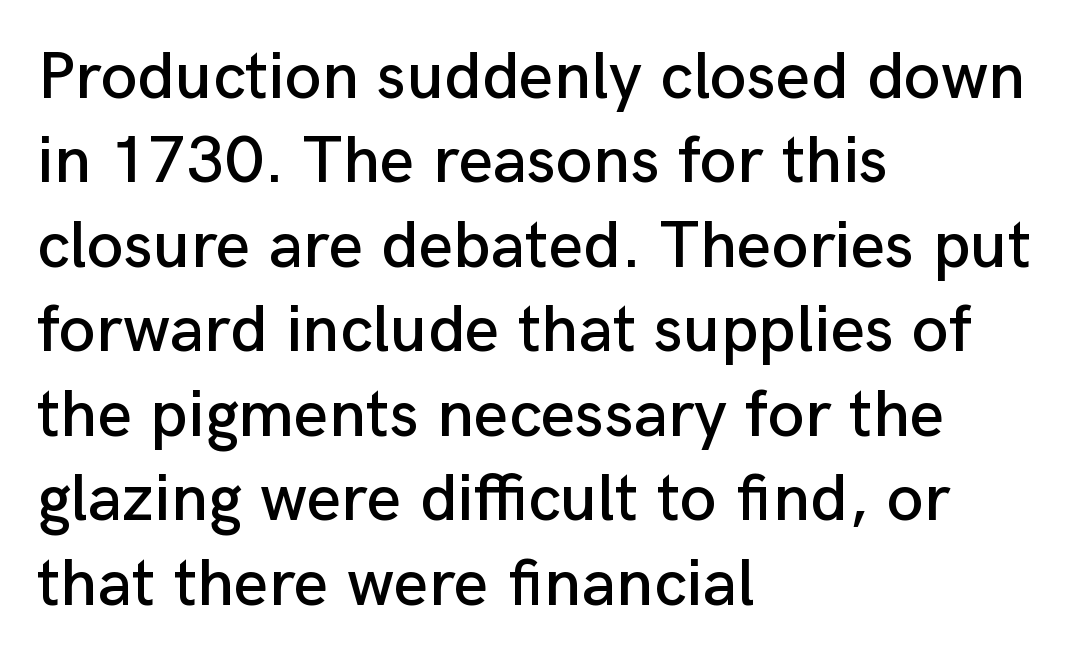
The axis of the letterforms is exactly vertical. The paragraph has a hard left edge and a soft right edge. Character widths vary here, with narrow letters taking less room than wide ones. The type is set solid horizontally, with unmodified tracking. The face used here is a sans, in the tradition of grotesques and geometrics.
